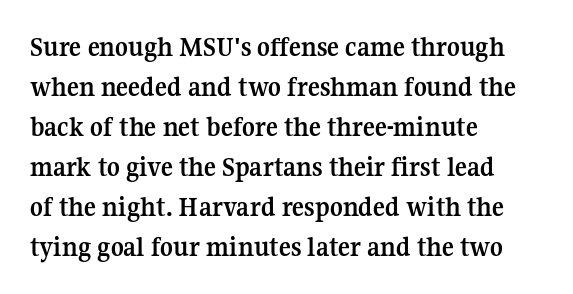
{"serif": "yes", "italic": "no", "bold": "yes", "weight": "semibold", "width": "normal", "stroke_contrast": "medium", "x_height": "medium", "monospaced": "no", "underline": "no", "align": "left", "line_spacing": "normal", "line_spacing_ratio": 1.43, "letter_spacing": "normal", "letter_spacing_em": 0.0, "glyph_px": 28}
